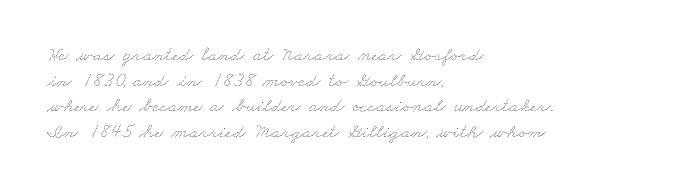
Q: Is the text bold? A: No.
Q: Is the text underlined? A: No.
Q: How is the paragraph aligned? A: Left-aligned.
Q: Is the spacing between letters normal or unusually wide? A: Normal.
Q: Is the spacing between lines tight, normal or loose? A: Normal.
